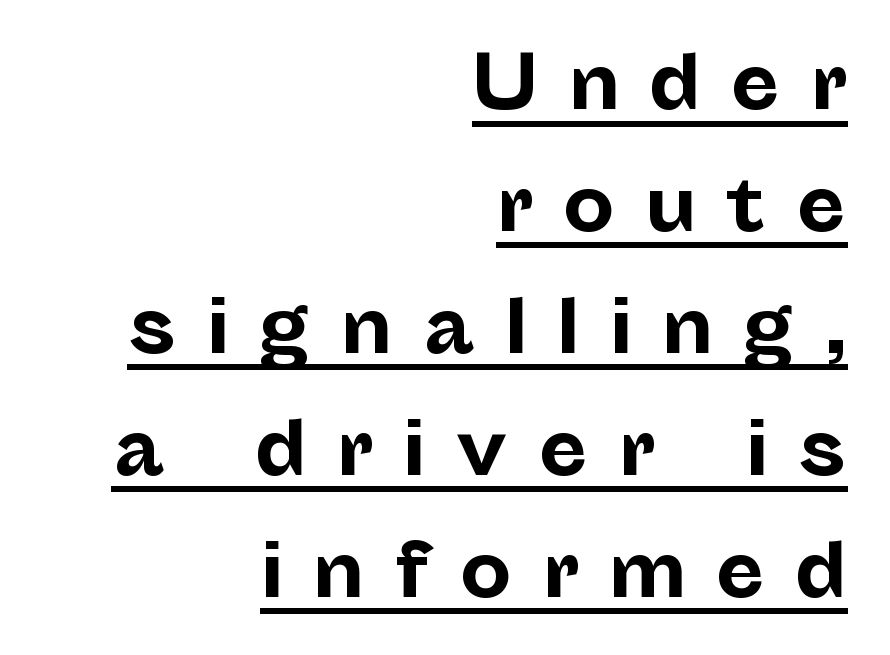
{"serif": "no", "italic": "no", "bold": "yes", "weight": "bold", "width": "normal", "stroke_contrast": "low", "x_height": "medium", "monospaced": "no", "underline": "yes", "align": "right", "line_spacing": "normal", "line_spacing_ratio": 1.67, "letter_spacing": "wide", "letter_spacing_em": 0.4, "glyph_px": 73}
